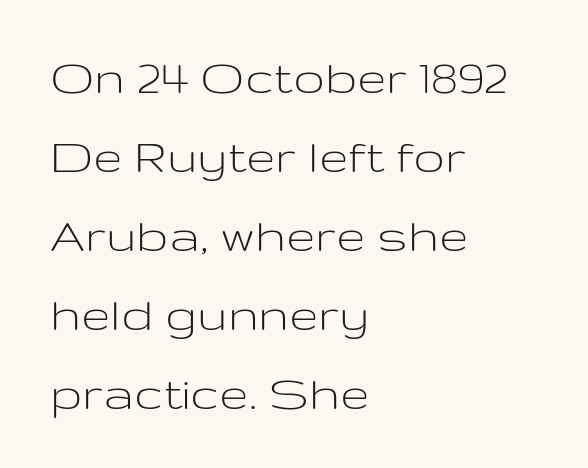
{"serif": "no", "italic": "no", "bold": "no", "weight": "light", "width": "wide", "stroke_contrast": "low", "x_height": "medium", "monospaced": "no", "underline": "no", "align": "left", "line_spacing": "normal", "line_spacing_ratio": 1.49, "letter_spacing": "normal", "letter_spacing_em": 0.0, "glyph_px": 53}
